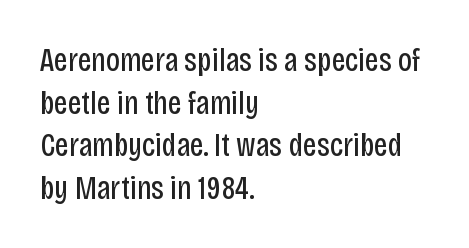
Q: Is the text bold? A: No.
Q: Is the text italic (slanted)? A: No, it is upright.
Q: Is the typeface a serif or a sans-serif typeface? A: Sans-serif.
Q: Is the text underlined? A: No.
Q: How is the paragraph aligned? A: Left-aligned.
Q: Is the spacing between letters normal or unusually wide? A: Normal.
Q: Is the spacing between lines tight, normal or loose? A: Normal.
Q: Width (condensed, normal, or wide)? A: Condensed.
Q: Stroke contrast? A: Low.
Q: x-height? A: Large.
Q: Monospaced? A: No.
